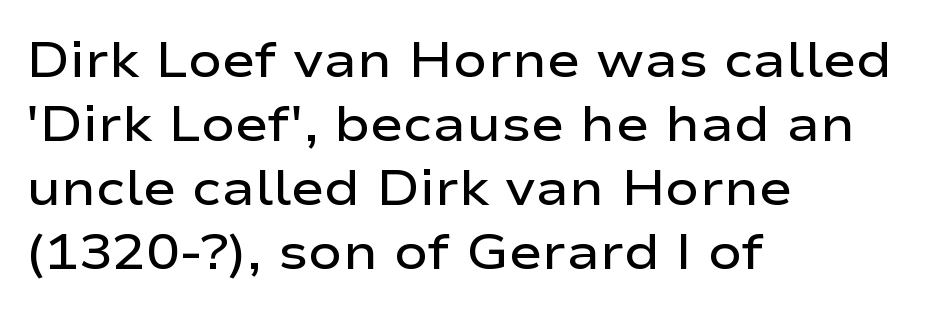
{"serif": "no", "italic": "no", "bold": "semi", "weight": "semibold", "width": "wide", "stroke_contrast": "low", "x_height": "medium", "monospaced": "no", "underline": "no", "align": "left", "line_spacing": "normal", "line_spacing_ratio": 1.28, "letter_spacing": "normal", "letter_spacing_em": 0.0, "glyph_px": 50}
